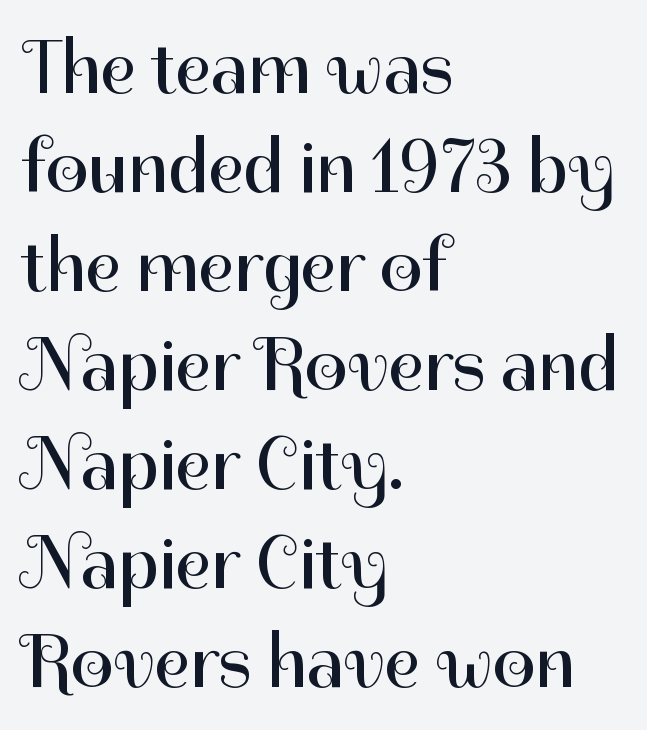
{"serif": "no", "italic": "no", "bold": "no", "weight": "regular", "width": "normal", "stroke_contrast": "high", "x_height": "medium", "monospaced": "no", "underline": "no", "align": "left", "line_spacing": "normal", "line_spacing_ratio": 1.32, "letter_spacing": "normal", "letter_spacing_em": 0.0, "glyph_px": 75}
